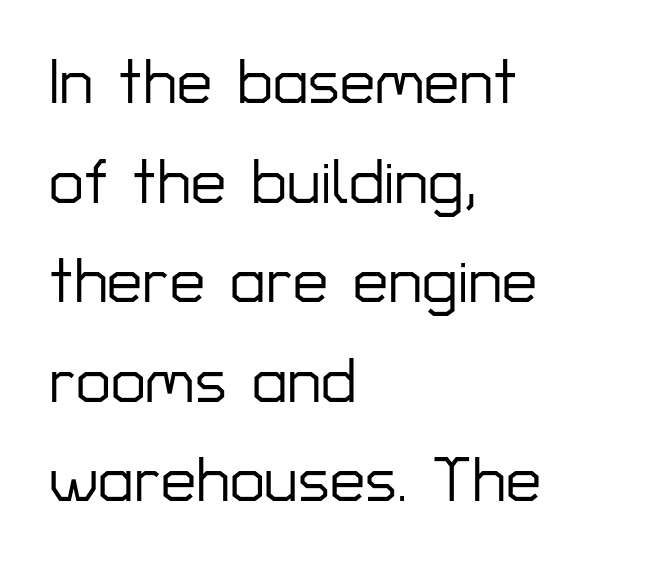
{"serif": "no", "italic": "no", "width": "normal", "stroke_contrast": "low", "x_height": "medium", "monospaced": "no", "underline": "no", "align": "left", "line_spacing": "normal", "line_spacing_ratio": 1.58, "letter_spacing": "normal", "letter_spacing_em": 0.0, "glyph_px": 63}
